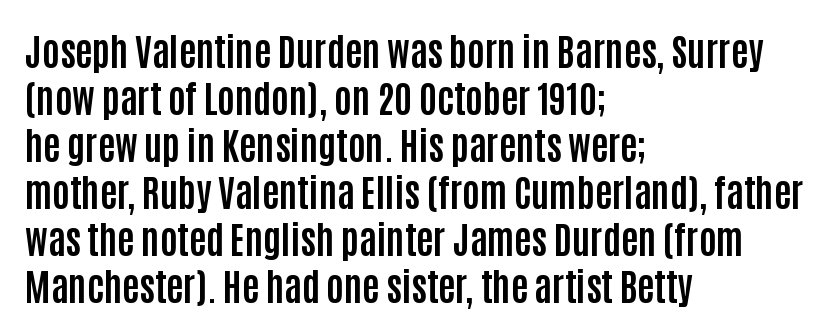
{"serif": "no", "italic": "no", "bold": "yes", "weight": "bold", "width": "condensed", "stroke_contrast": "low", "x_height": "large", "monospaced": "no", "underline": "no", "align": "left", "line_spacing": "normal", "line_spacing_ratio": 1.27, "letter_spacing": "normal", "letter_spacing_em": 0.0, "glyph_px": 37}
